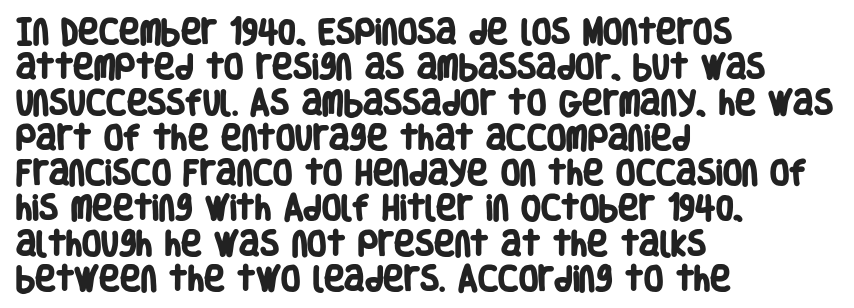
The image shows 28 px heavy, condensed sans-serif type; set left-aligned, normal line spacing (1.26x), normal letter spacing, not underlined; low stroke contrast and a large x-height.
